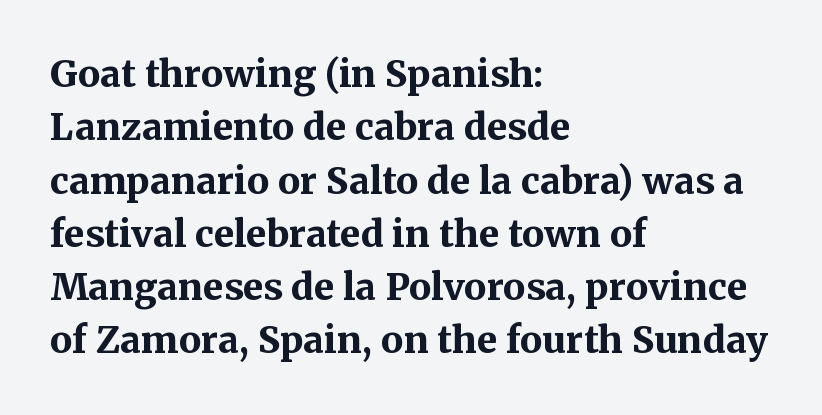
Q: Is the text bold? A: Yes.
Q: Is the text italic (slanted)? A: No, it is upright.
Q: Is the typeface a serif or a sans-serif typeface? A: Serif.
Q: Is the text underlined? A: No.
Q: How is the paragraph aligned? A: Left-aligned.
Q: Is the spacing between letters normal or unusually wide? A: Normal.
Q: Is the spacing between lines tight, normal or loose? A: Normal.
Q: Width (condensed, normal, or wide)? A: Normal.
Q: Stroke contrast? A: Medium.
Q: x-height? A: Medium.
Q: Monospaced? A: No.
